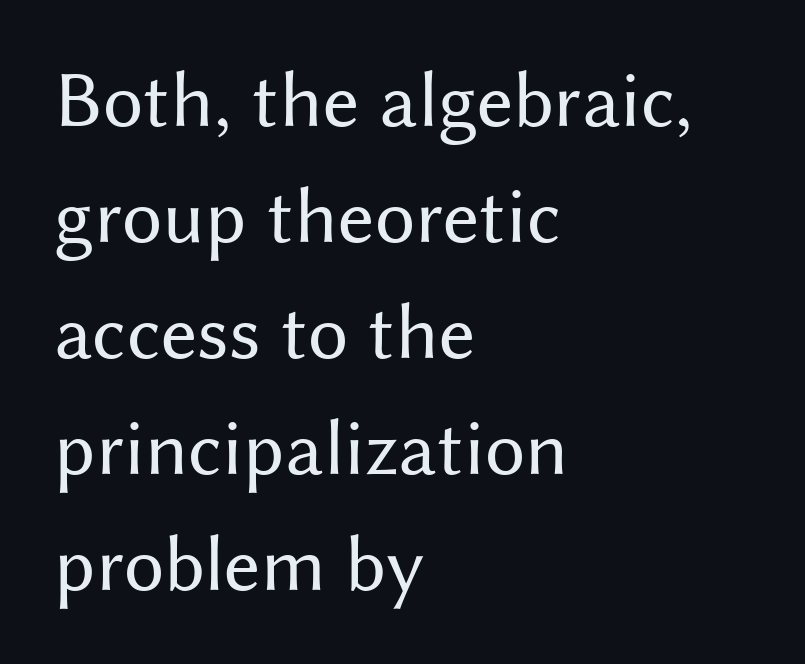
Q: Is the text bold? A: No.
Q: Is the text italic (slanted)? A: No, it is upright.
Q: Is the typeface a serif or a sans-serif typeface? A: Sans-serif.
Q: Is the text underlined? A: No.
Q: How is the paragraph aligned? A: Left-aligned.
Q: Is the spacing between letters normal or unusually wide? A: Normal.
Q: Is the spacing between lines tight, normal or loose? A: Normal.
Q: Width (condensed, normal, or wide)? A: Normal.
Q: Stroke contrast? A: Medium.
Q: x-height? A: Medium.
Q: Monospaced? A: No.
